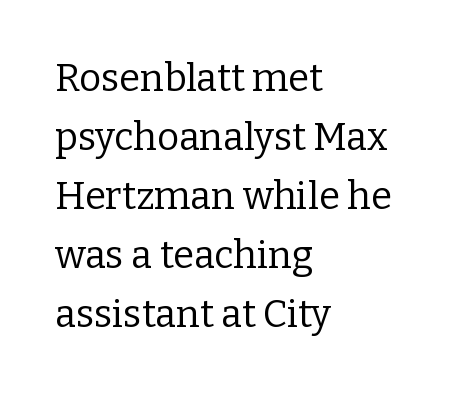
{"serif": "yes", "italic": "no", "bold": "no", "weight": "regular", "width": "normal", "stroke_contrast": "low", "x_height": "medium", "monospaced": "no", "underline": "no", "align": "left", "line_spacing": "normal", "line_spacing_ratio": 1.55, "letter_spacing": "normal", "letter_spacing_em": 0.0, "glyph_px": 38}
